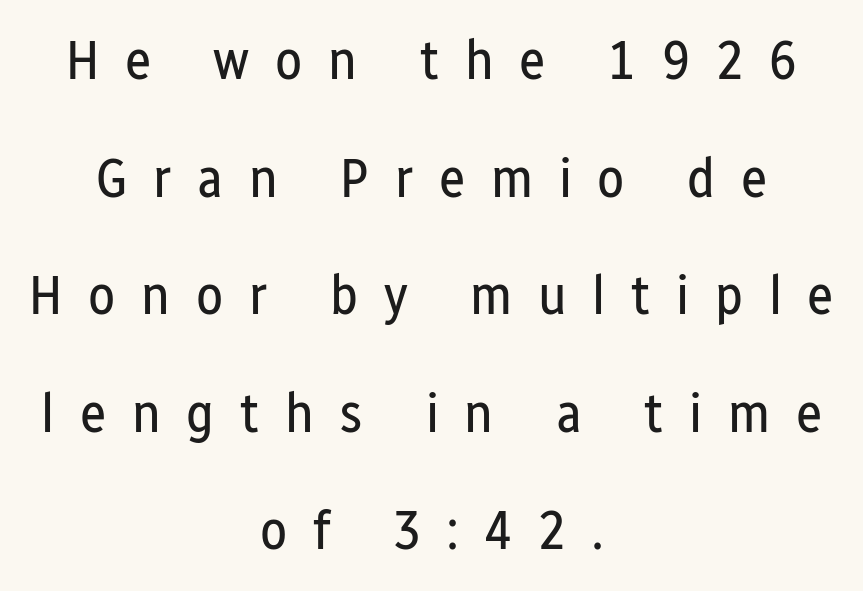
The image shows 56 px regular-weight, condensed sans-serif type, upright; set centered, loose line spacing (2.1x), unusually wide letter spacing (+0.46 em), not underlined; low stroke contrast and a medium x-height.
